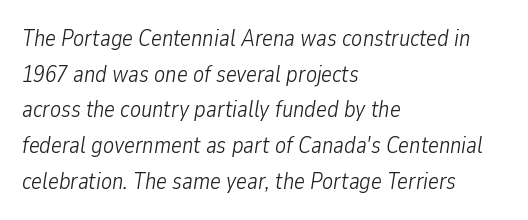
{"italic": "yes", "lean": "right", "slant_degrees": 9, "bold": "no", "underline": "no", "align": "left", "line_spacing": "normal", "line_spacing_ratio": 1.55, "letter_spacing": "normal", "letter_spacing_em": 0.0, "glyph_px": 23}
